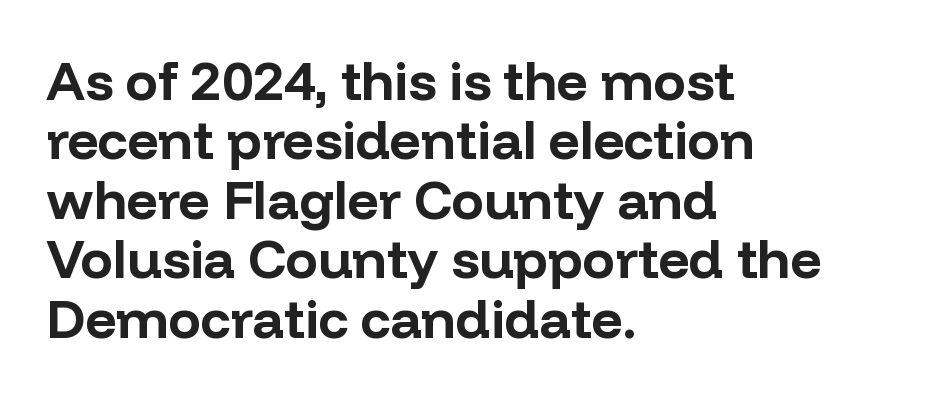
Spacing verdict: proportional, widths tailored to each character. The lines in this sample share a left origin and differ only in where they stop. The zone under the glyphs is completely vacant. Each letter's strokes conclude bluntly, with no projecting serifs. The face used here has the dense, thick strokes of a bold.
